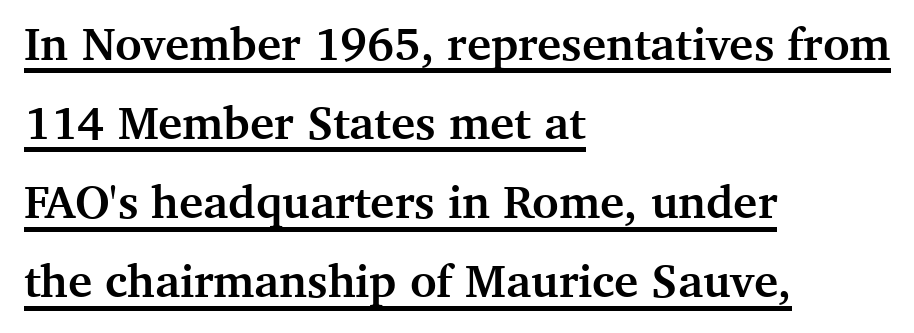
Small tapered or slab feet sit at the stroke ends, so this counts as serif. Look at the stroke-to-counter ratio: heavy, a bold. A baseline rule has been typeset under these characters. Notice how the passage keeps a crisp vertical edge on the left only.
